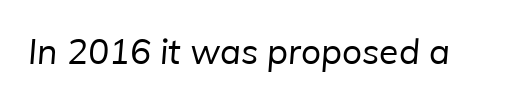
Q: Is the text bold? A: No.
Q: Is the typeface a serif or a sans-serif typeface? A: Sans-serif.
Q: Is the text underlined? A: No.
Q: Is the spacing between letters normal or unusually wide? A: Normal.
Q: Width (condensed, normal, or wide)? A: Normal.
Q: Stroke contrast? A: Low.
Q: x-height? A: Medium.
Q: Monospaced? A: No.
